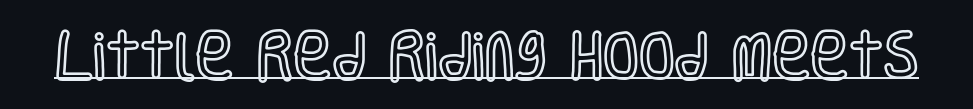
Q: Is the text italic (slanted)? A: No, it is upright.
Q: Is the text underlined? A: Yes.
Q: Is the spacing between letters normal or unusually wide? A: Normal.
Q: Width (condensed, normal, or wide)? A: Condensed.
Q: x-height? A: Large.
Q: Monospaced? A: No.
